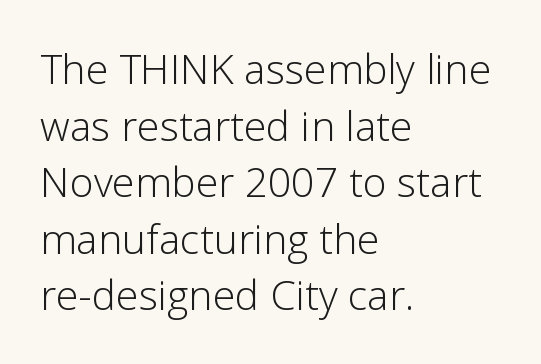
Q: Is the text bold? A: No.
Q: Is the text italic (slanted)? A: No, it is upright.
Q: Is the typeface a serif or a sans-serif typeface? A: Sans-serif.
Q: Is the text underlined? A: No.
Q: How is the paragraph aligned? A: Left-aligned.
Q: Is the spacing between letters normal or unusually wide? A: Normal.
Q: Is the spacing between lines tight, normal or loose? A: Normal.
Q: Width (condensed, normal, or wide)? A: Normal.
Q: Stroke contrast? A: Low.
Q: x-height? A: Medium.
Q: Monospaced? A: No.
